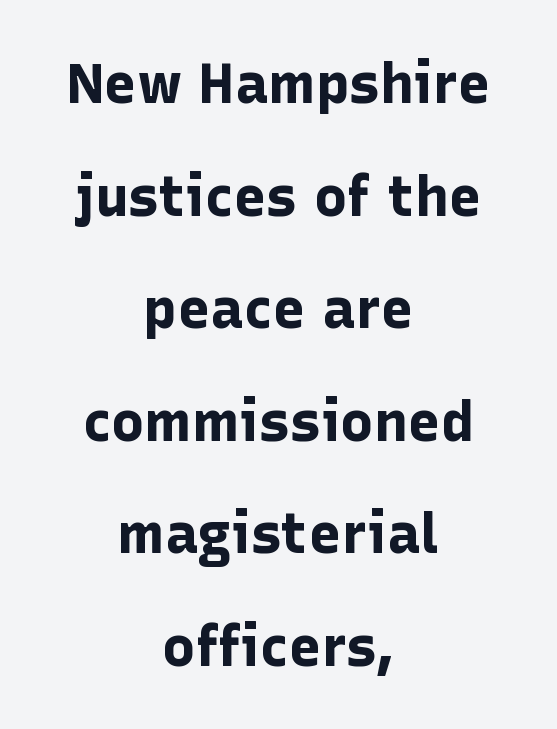
Q: Is the text bold? A: Yes.
Q: Is the text italic (slanted)? A: No, it is upright.
Q: Is the typeface a serif or a sans-serif typeface? A: Sans-serif.
Q: Is the text underlined? A: No.
Q: How is the paragraph aligned? A: Centered.
Q: Is the spacing between letters normal or unusually wide? A: Normal.
Q: Is the spacing between lines tight, normal or loose? A: Loose.
Q: Width (condensed, normal, or wide)? A: Normal.
Q: Stroke contrast? A: Low.
Q: x-height? A: Medium.
Q: Monospaced? A: No.
